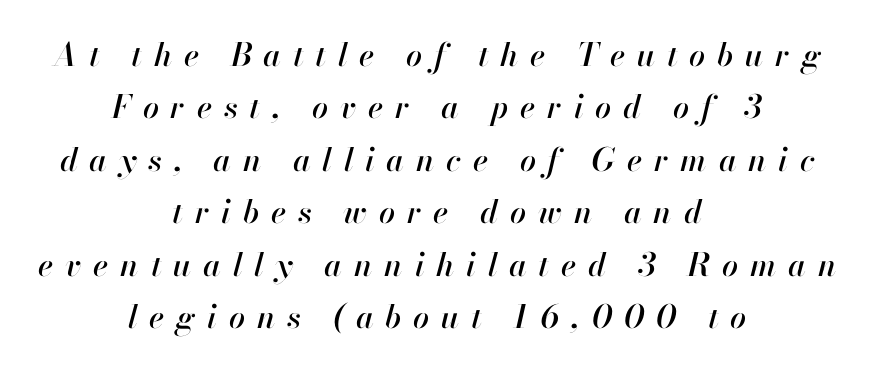
The gap between lines stays unmarked. Notice how descenders clear the ascenders below comfortably — that's standard leading. The paragraph shown floats in the horizontal middle. The letters advance in unequal steps, a hallmark of proportional type. Spacing between characters has been opened up far beyond the box default.
